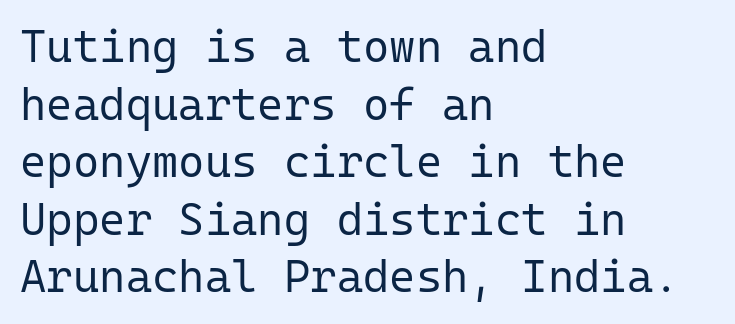
You can tell it's not italic because the verticals are truly vertical. The strokes are not fattened; the text isn't bold. The face used here is monospaced, like something from a code editor. Is this a sans? Yes — the strokes have no serifs.
